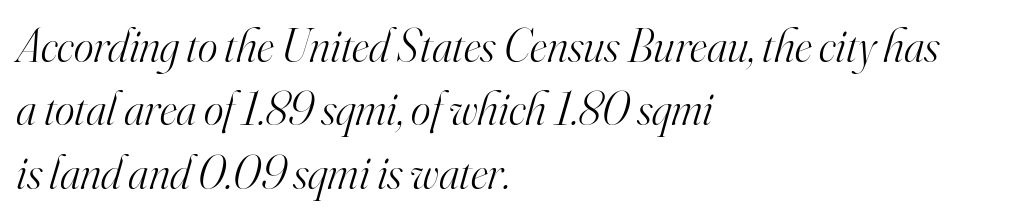
The image shows 47 px light serif type, italic (leaning right); set left-aligned, normal line spacing (1.35x), normal letter spacing, not underlined; high stroke contrast and a small x-height.
